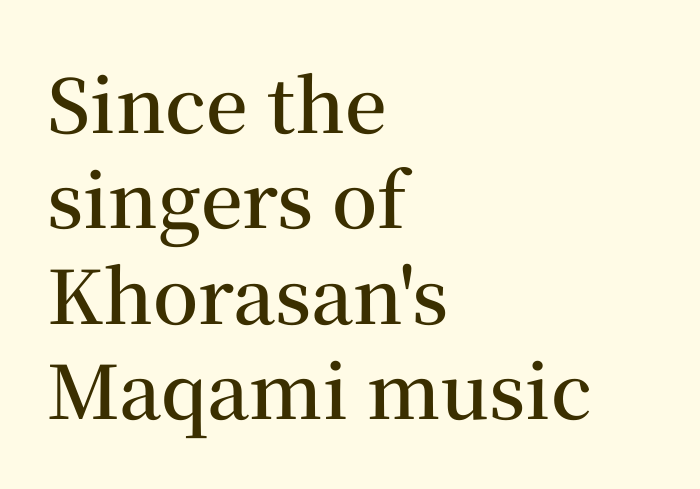
What kind of face is this? One with serifs. The font's upright variant was chosen for this text. Nobody touched the tracking dial on this one. Is this a fixed-width face? No — the glyphs have proportional, varying widths. The words here are not underlined. Visually the block forms a straight wall on the left and a jagged coastline on the right.
